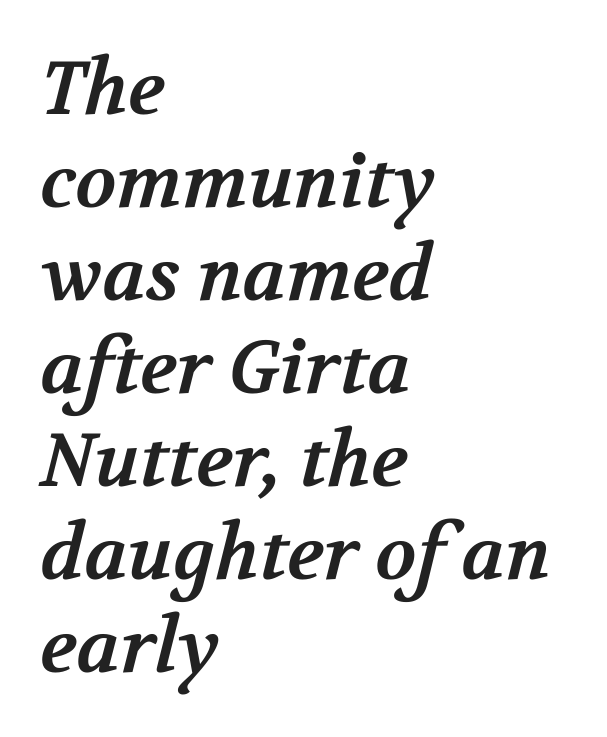
The image shows 75 px bold serif type; set left-aligned, line spacing 1.24x, normal letter spacing, not underlined; medium stroke contrast and a medium x-height.
